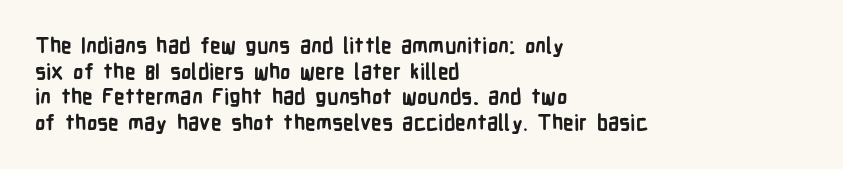
Is there any slant? The stems are plumb. The zone under the glyphs is completely vacant. Caption: bold face, heavy strokes. Each word holds together tightly as a unit, with standard inter-letter gaps. Does the copy run flush right? No — it runs flush left.
